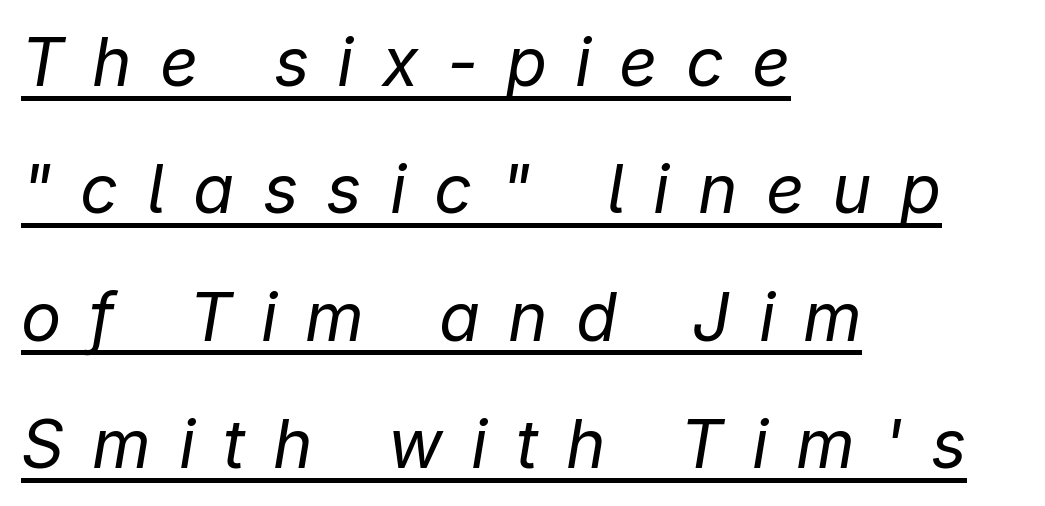
Q: Is the text bold? A: No.
Q: Is the text italic (slanted)? A: Yes, it leans right by about 9 degrees.
Q: Is the text underlined? A: Yes.
Q: How is the paragraph aligned? A: Left-aligned.
Q: Is the spacing between letters normal or unusually wide? A: Unusually wide.
Q: Is the spacing between lines tight, normal or loose? A: Loose.
Q: Width (condensed, normal, or wide)? A: Normal.
Q: Stroke contrast? A: Low.
Q: x-height? A: Medium.
Q: Monospaced? A: No.
